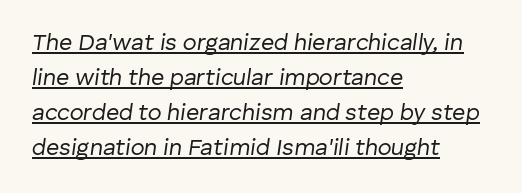
The typeface has the unassuming heft of standard copy or less. The rendering uses a moderate line-height, typical for paragraphs. Layout note: lines flush left. Spacing between characters is what you'd get straight out of the box. Underline: present.
